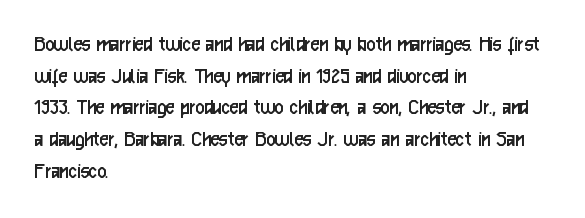
Q: Is the text bold? A: No.
Q: Is the text italic (slanted)? A: No, it is upright.
Q: Is the text underlined? A: No.
Q: How is the paragraph aligned? A: Left-aligned.
Q: Is the spacing between letters normal or unusually wide? A: Normal.
Q: Is the spacing between lines tight, normal or loose? A: Normal.
